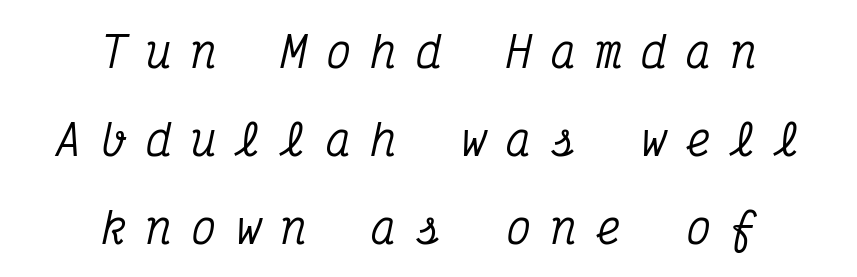
The lines are spread far apart with generous leading. Old-style or modern, the face here clearly has serifs. Glyph-to-glyph distance is far greater than everyday printed text. Looks like terminal output: every glyph gets an equal slot. Is the block centered? Yes — each line is placed symmetrically about the middle. Clear beneath every line of the passage.
